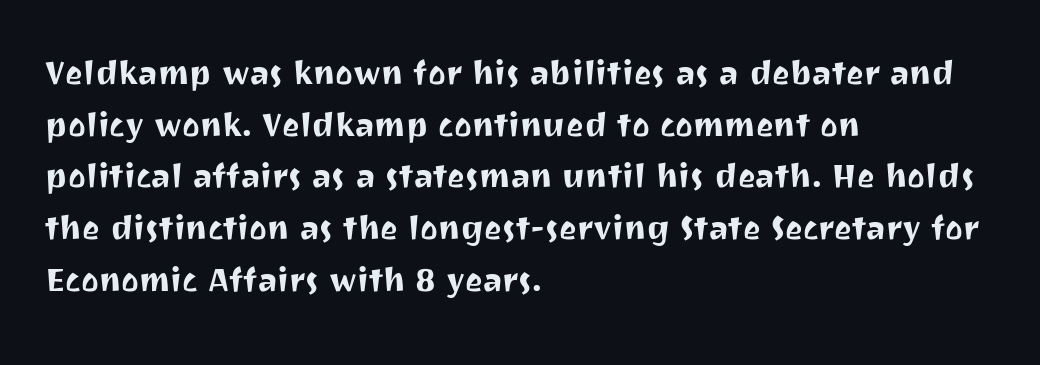
Do the characters align in a grid? No, the font is proportional. Regarding serifs, this sample does without them. Where is the straight margin? On the left. The strip under each line holds only bare page. Is the letter spacing exaggerated? No — it looks like the ordinary default.
